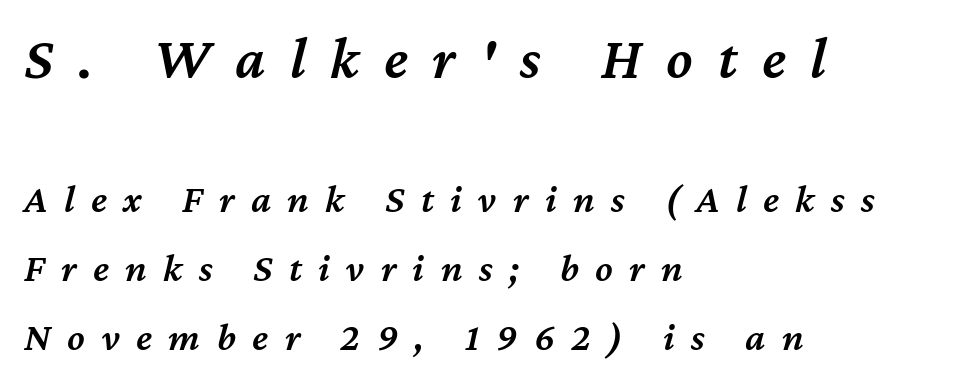
{"italic": "yes", "lean": "right", "slant_degrees": 12, "bold": "semi", "weight": "semibold", "width": "normal", "stroke_contrast": "medium", "x_height": "medium", "monospaced": "no", "underline": "no", "align": "left", "line_spacing_ratio": 1.73, "letter_spacing": "wide", "letter_spacing_em": 0.41, "larger_block": "first", "size_ratio": 1.5, "glyph_px": 60}
